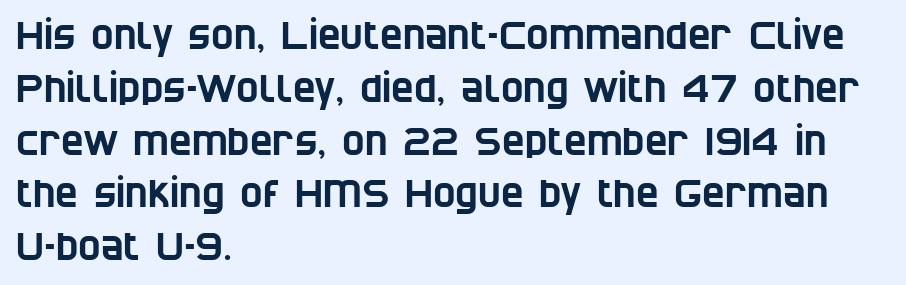
Q: Is the typeface a serif or a sans-serif typeface? A: Sans-serif.
Q: Is the text underlined? A: No.
Q: How is the paragraph aligned? A: Left-aligned.
Q: Is the spacing between letters normal or unusually wide? A: Normal.
Q: Is the spacing between lines tight, normal or loose? A: Normal.
Q: Width (condensed, normal, or wide)? A: Condensed.
Q: Stroke contrast? A: Low.
Q: x-height? A: Large.
Q: Monospaced? A: No.
